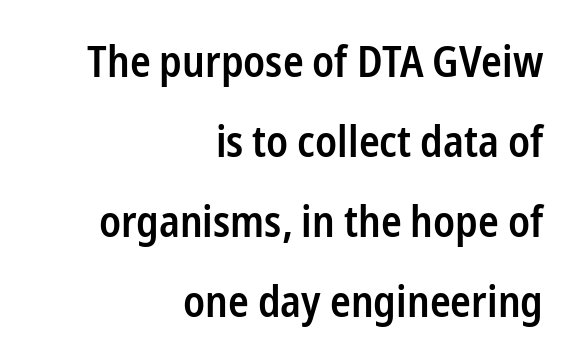
{"serif": "no", "italic": "no", "bold": "semi", "weight": "semibold", "width": "condensed", "stroke_contrast": "low", "x_height": "medium", "monospaced": "no", "underline": "no", "align": "right", "line_spacing_ratio": 1.86, "letter_spacing": "normal", "letter_spacing_em": 0.0, "glyph_px": 43}
